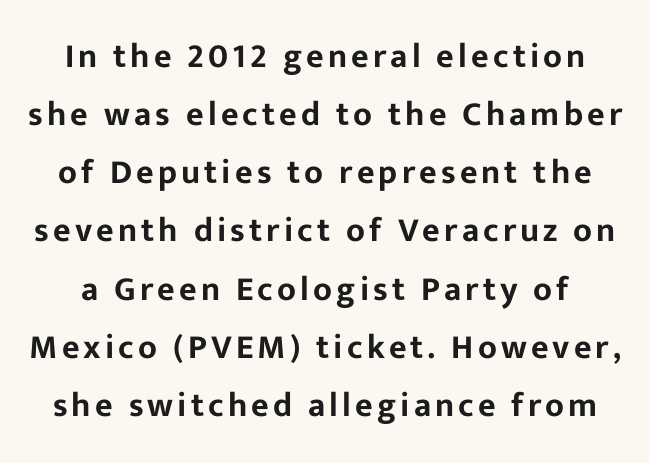
{"serif": "no", "italic": "no", "width": "normal", "stroke_contrast": "low", "x_height": "medium", "monospaced": "no", "underline": "no", "line_spacing_ratio": 1.71, "glyph_px": 34}
